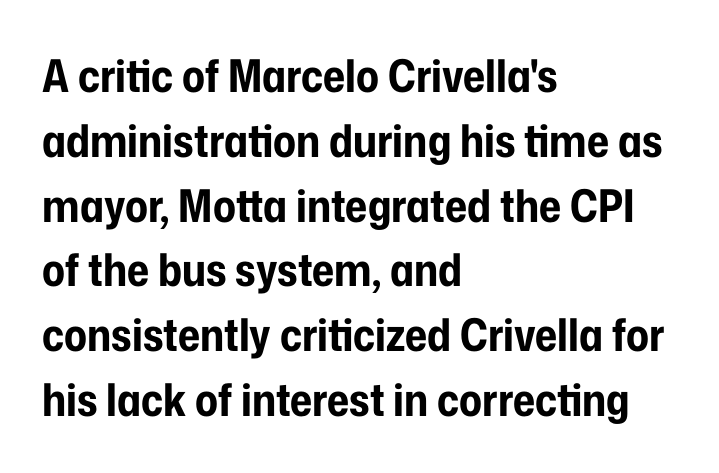
The image shows 45 px bold, condensed sans-serif type, upright; set left-aligned, normal line spacing (1.44x), normal letter spacing, not underlined; low stroke contrast and a medium x-height.
